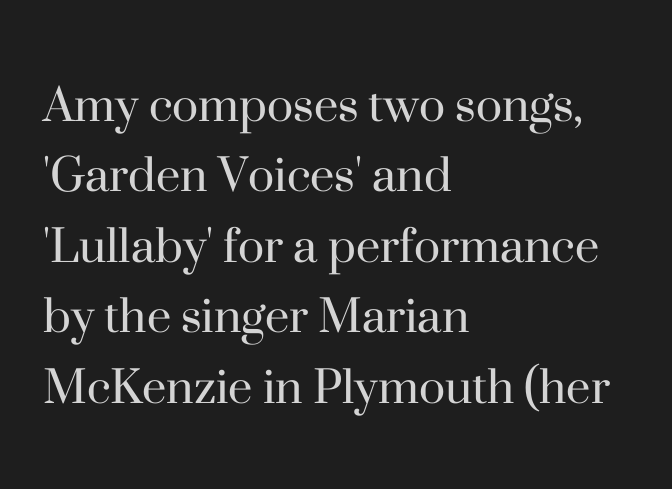
{"serif": "yes", "italic": "no", "bold": "no", "weight": "regular", "width": "normal", "stroke_contrast": "high", "x_height": "small", "monospaced": "no", "underline": "no", "align": "left", "line_spacing": "normal", "line_spacing_ratio": 1.28, "letter_spacing": "normal", "letter_spacing_em": 0.0, "glyph_px": 55}
